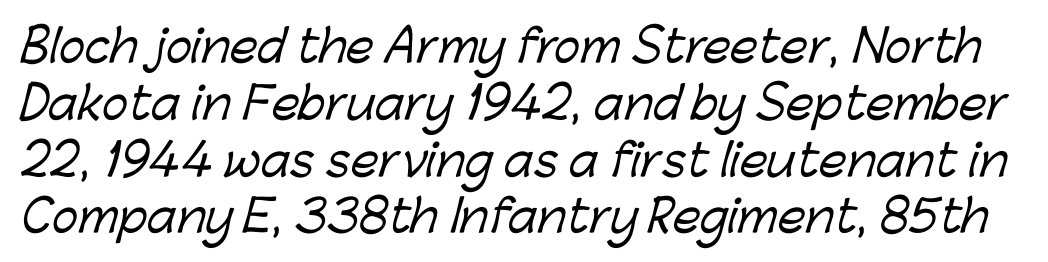
Q: Is the typeface a serif or a sans-serif typeface? A: Sans-serif.
Q: Is the text underlined? A: No.
Q: Is the spacing between letters normal or unusually wide? A: Normal.
Q: Is the spacing between lines tight, normal or loose? A: Normal.
Q: Width (condensed, normal, or wide)? A: Normal.
Q: Stroke contrast? A: Low.
Q: x-height? A: Medium.
Q: Monospaced? A: No.
